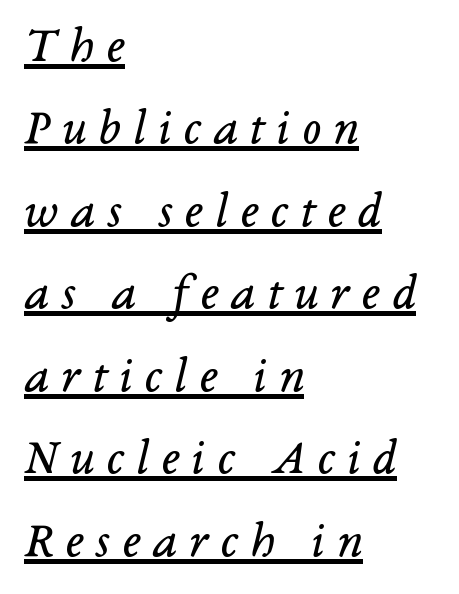
Q: Is the text bold? A: No.
Q: Is the text italic (slanted)? A: Yes, it leans right by about 14 degrees.
Q: Is the typeface a serif or a sans-serif typeface? A: Serif.
Q: Is the text underlined? A: Yes.
Q: How is the paragraph aligned? A: Left-aligned.
Q: Is the spacing between letters normal or unusually wide? A: Unusually wide.
Q: Is the spacing between lines tight, normal or loose? A: Normal.
Q: Width (condensed, normal, or wide)? A: Normal.
Q: Stroke contrast? A: Low.
Q: x-height? A: Medium.
Q: Monospaced? A: No.
